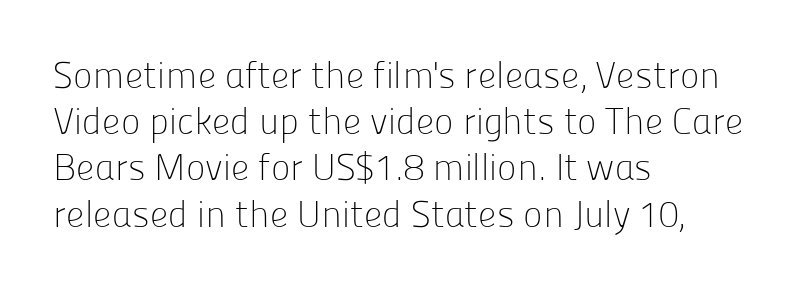
Nope, no serifs anywhere on these letters. Line spacing here is normal. The zone under the glyphs is completely vacant. Is the type heavy? It reads as light-to-regular instead. The lines in this sample share a left origin and differ only in where they stop.
